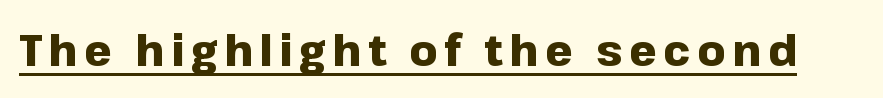
Bold? Absolutely — the strokes are thick and heavy. The typography opts for an upright posture over an oblique one. Check the space under the baseline: a stroke is drawn there. The font family rendered here belongs to the sans-serif group. Each letter keeps its own natural width here, so spacing adapts to shape.
